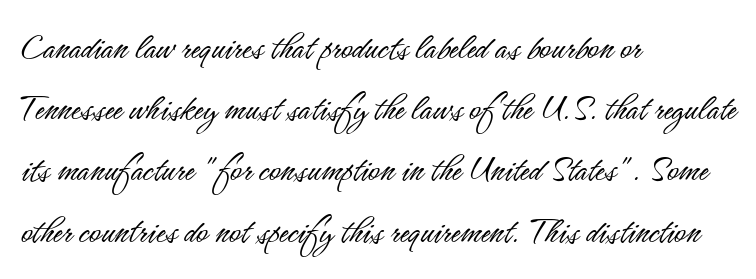
Look at the bottom of the vertical strokes: they stop flat, with no serifs. The baseline area is clear. On a weight scale, this lands at 450 or below. The rag falls on the right side of this text block. Do the characters align in a grid? No, the font is proportional.
